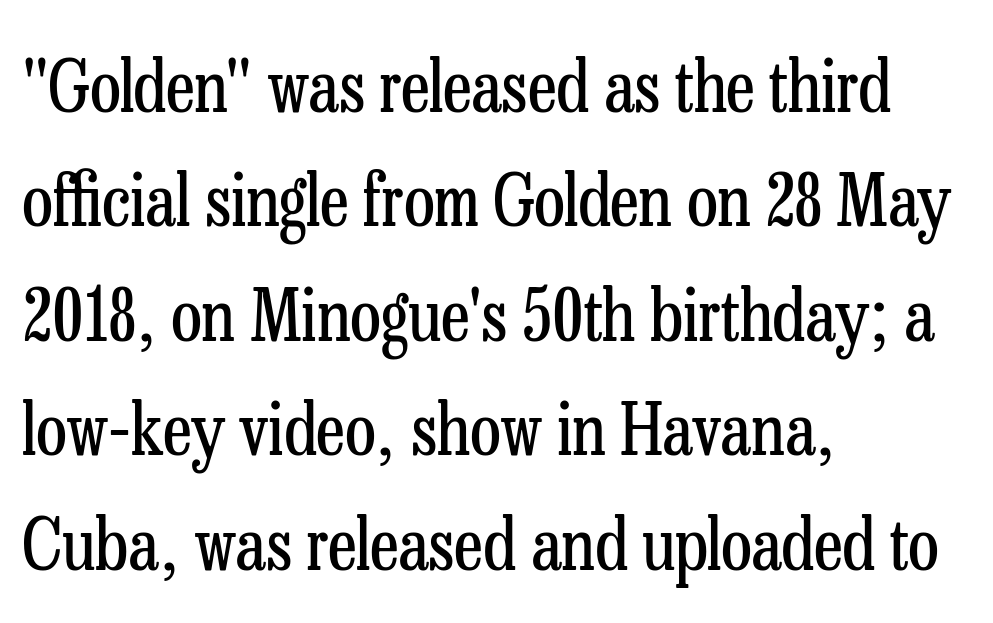
The image shows 72 px regular-weight, condensed serif type, upright; set left-aligned, normal line spacing (1.59x), normal letter spacing, not underlined; low stroke contrast and a medium x-height.
